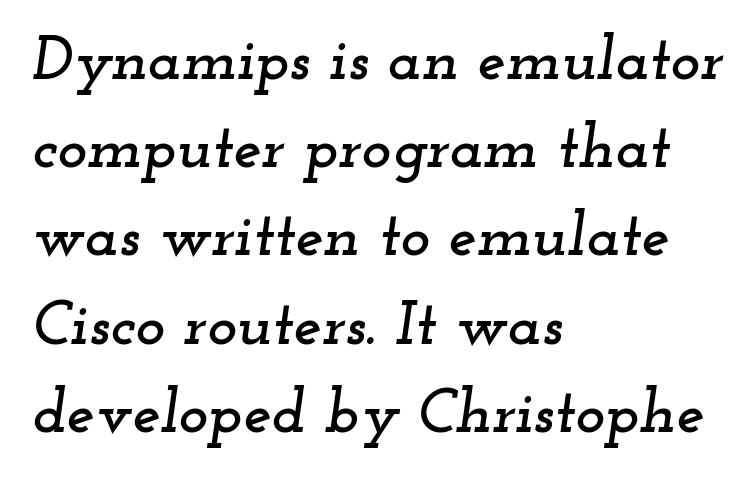
The image shows 63 px wide serif type, italic (leaning right); set left-aligned, normal line spacing (1.4x), normal letter spacing, not underlined; low stroke contrast and a small x-height.
